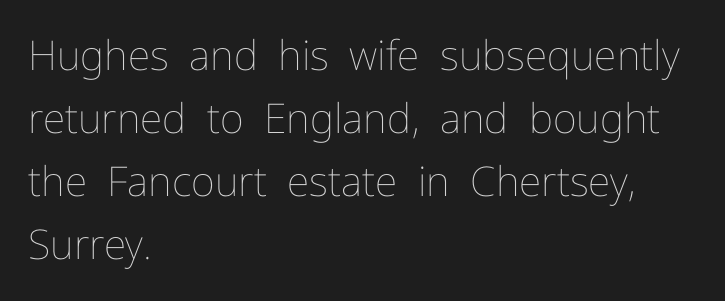
{"italic": "no", "bold": "no", "weight": "thin", "width": "normal", "stroke_contrast": "low", "x_height": "medium", "monospaced": "no", "underline": "no", "align": "left", "line_spacing": "normal", "line_spacing_ratio": 1.54, "letter_spacing": "normal", "letter_spacing_em": 0.0, "glyph_px": 41}
